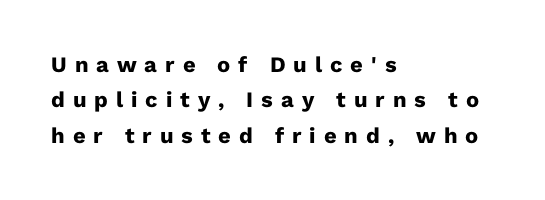
The space directly below the letters is spotless. Strokes here are thick enough to call this a true bold. You can tell it's not italic because the verticals are truly vertical. Vertical spacing — default. Compared with typical body copy, the letter spacing here is much looser.
